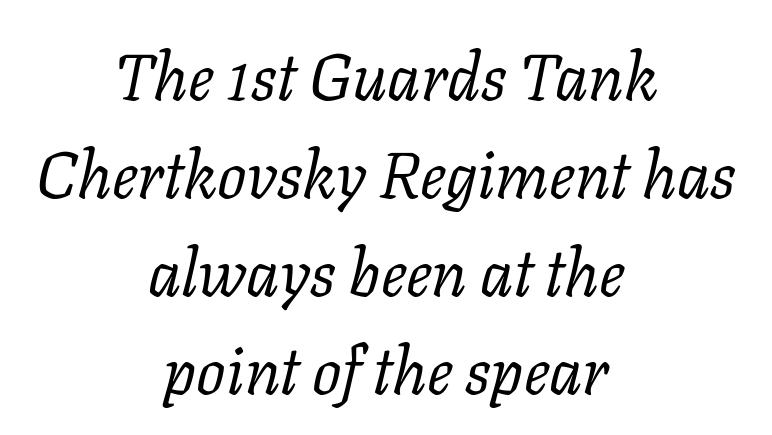
The image shows 65 px regular-weight serif type, italic (leaning right); set centered, normal line spacing (1.51x), normal letter spacing, not underlined; low stroke contrast and a medium x-height.
